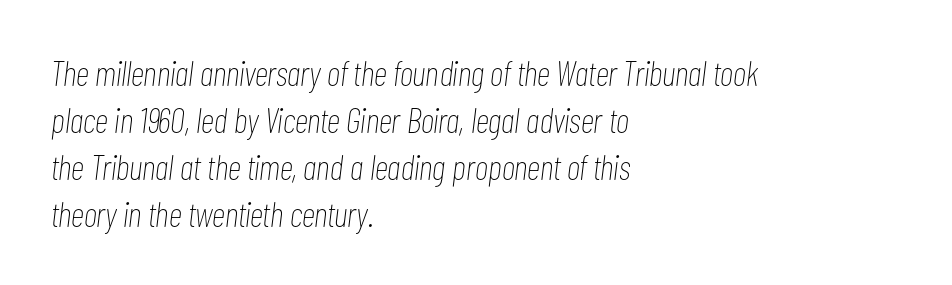
The image shows 35 px thin, condensed type, italic (leaning right); set left-aligned, normal line spacing (1.34x), normal letter spacing, not underlined; low stroke contrast and a medium x-height.
